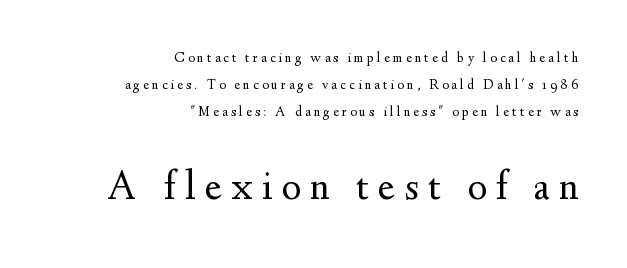
{"serif": "yes", "italic": "no", "bold": "no", "weight": "regular", "width": "normal", "stroke_contrast": "medium", "x_height": "small", "monospaced": "no", "underline": "no", "align": "right", "line_spacing": "loose", "line_spacing_ratio": 1.92, "letter_spacing": "wide", "letter_spacing_em": 0.23, "larger_block": "second", "size_ratio": 2.93, "glyph_px": 41}
